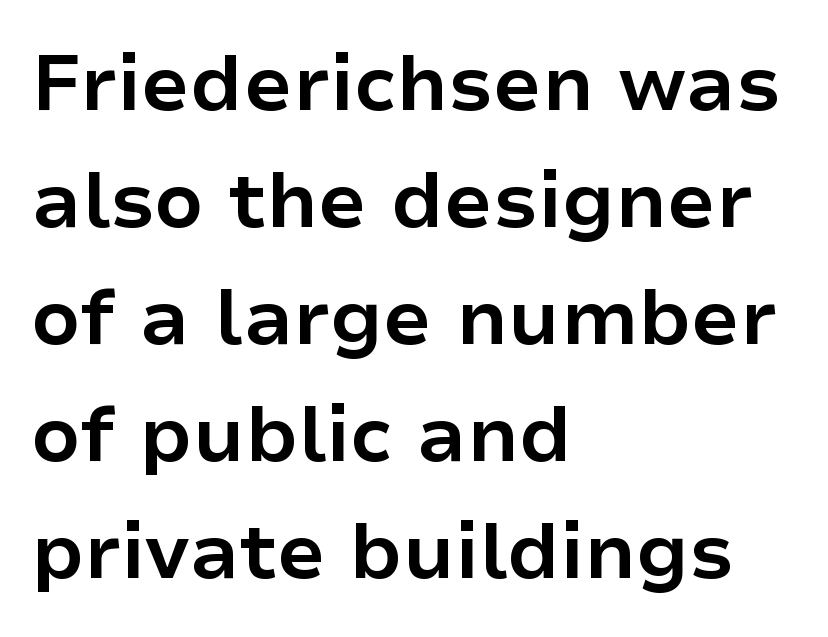
{"serif": "no", "italic": "no", "bold": "yes", "weight": "bold", "width": "normal", "stroke_contrast": "low", "x_height": "medium", "monospaced": "no", "underline": "no", "align": "left", "line_spacing": "normal", "line_spacing_ratio": 1.5, "letter_spacing": "normal", "letter_spacing_em": 0.0, "glyph_px": 78}
